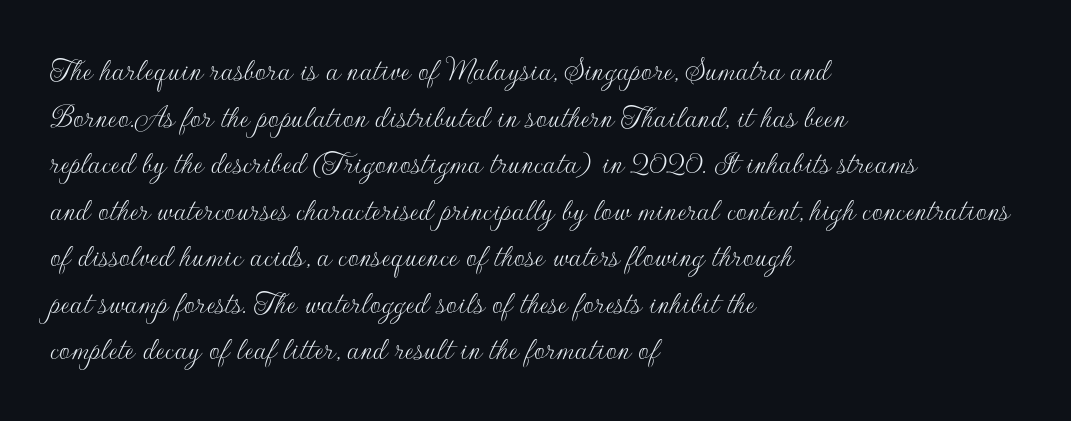
{"serif": "no", "bold": "no", "weight": "thin", "width": "normal", "stroke_contrast": "low", "x_height": "small", "monospaced": "no", "underline": "no", "align": "left", "line_spacing": "normal", "line_spacing_ratio": 1.37, "letter_spacing": "normal", "letter_spacing_em": 0.0, "glyph_px": 34}
